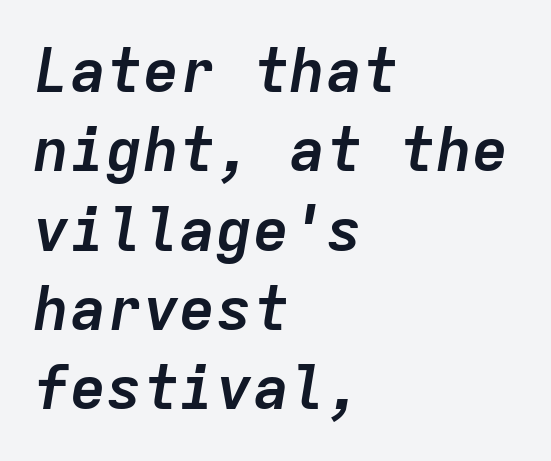
Q: Is the text bold? A: Yes.
Q: Is the text italic (slanted)? A: Yes, it leans right by about 9 degrees.
Q: Is the text underlined? A: No.
Q: How is the paragraph aligned? A: Left-aligned.
Q: Is the spacing between letters normal or unusually wide? A: Normal.
Q: Is the spacing between lines tight, normal or loose? A: Normal.
Q: Width (condensed, normal, or wide)? A: Normal.
Q: Stroke contrast? A: Low.
Q: x-height? A: Medium.
Q: Monospaced? A: Yes.
